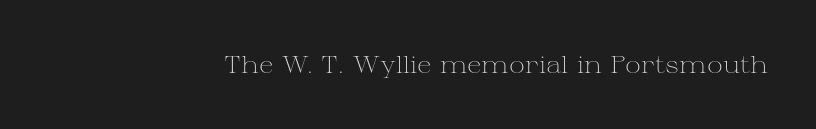
{"italic": "no", "bold": "no", "underline": "no", "letter_spacing": "normal", "letter_spacing_em": 0.0, "glyph_px": 24}
